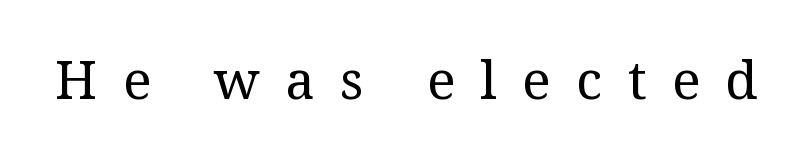
Short note: letters widely spaced. The face looks like a standard text weight, possibly lighter. This sample has the flowing, uneven cadence of proportional lettering. Observe the serifs anchoring each vertical stroke in this sample.
